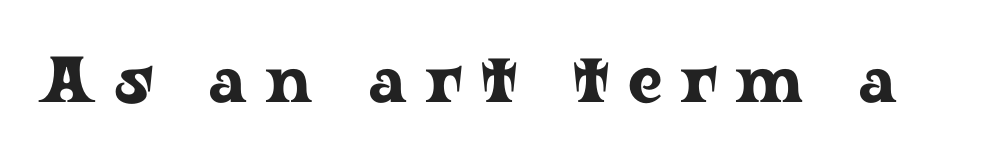
The image shows 65 px wide serif type, upright; set unusually wide letter spacing (+0.28 em), not underlined; low stroke contrast and a medium x-height.
